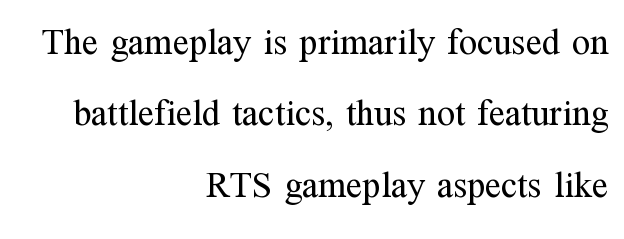
Q: Is the text bold? A: No.
Q: Is the text italic (slanted)? A: No, it is upright.
Q: Is the typeface a serif or a sans-serif typeface? A: Serif.
Q: Is the text underlined? A: No.
Q: How is the paragraph aligned? A: Right-aligned.
Q: Is the spacing between letters normal or unusually wide? A: Normal.
Q: Is the spacing between lines tight, normal or loose? A: Loose.
Q: Width (condensed, normal, or wide)? A: Normal.
Q: Stroke contrast? A: Medium.
Q: x-height? A: Medium.
Q: Monospaced? A: No.
